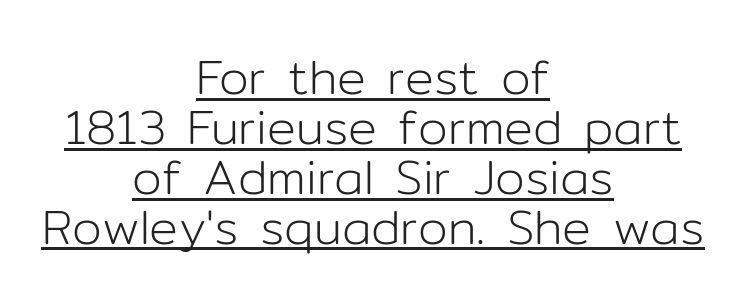
Tracking here is standard; glyphs follow each other at the usual distance. These characters rest on top of a visible drawn line. You can tell from the bare stems that sans-serif type was used. This sample has the flowing, uneven cadence of proportional lettering. Compared with a flush-left layout, this one balances lines on the center instead.
